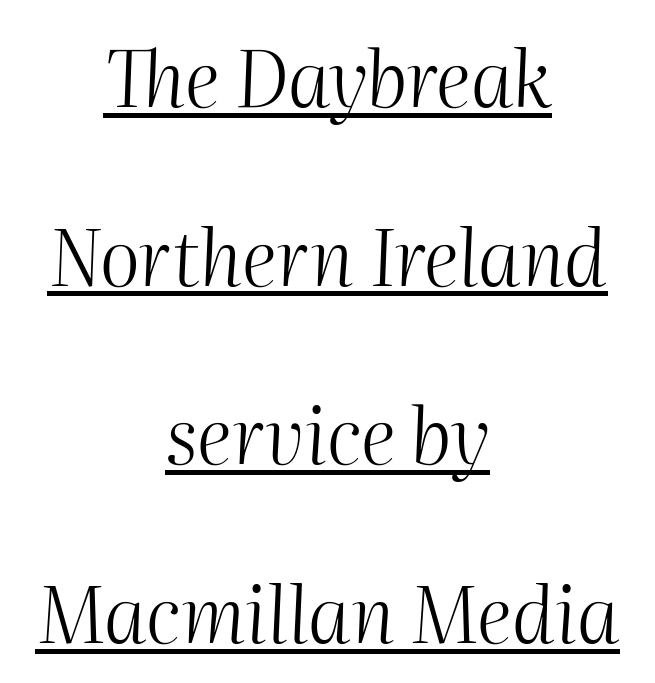
Q: Is the text bold? A: No.
Q: Is the text italic (slanted)? A: Yes, it leans right by about 2 degrees.
Q: Is the text underlined? A: Yes.
Q: How is the paragraph aligned? A: Centered.
Q: Is the spacing between letters normal or unusually wide? A: Normal.
Q: Is the spacing between lines tight, normal or loose? A: Loose.
Q: Width (condensed, normal, or wide)? A: Normal.
Q: Stroke contrast? A: Medium.
Q: x-height? A: Medium.
Q: Monospaced? A: No.
